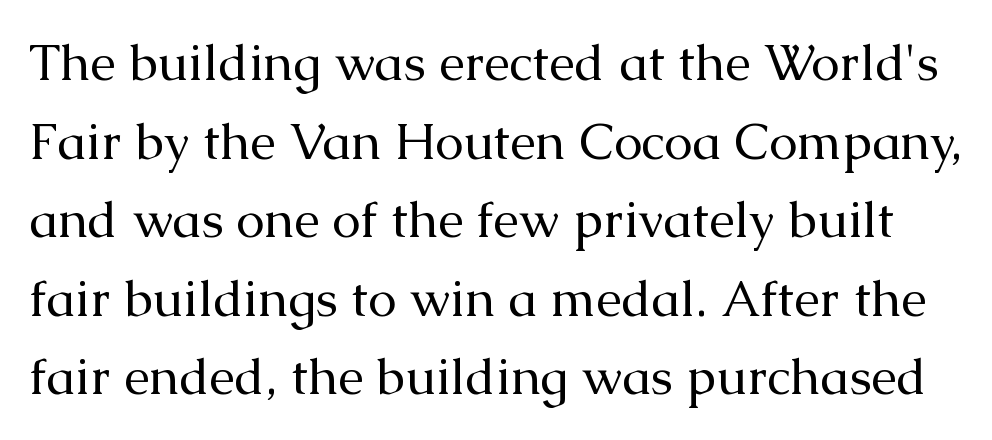
The image shows 51 px regular-weight serif type, upright; set normal line spacing (1.54x), normal letter spacing, not underlined; medium stroke contrast and a medium x-height.
